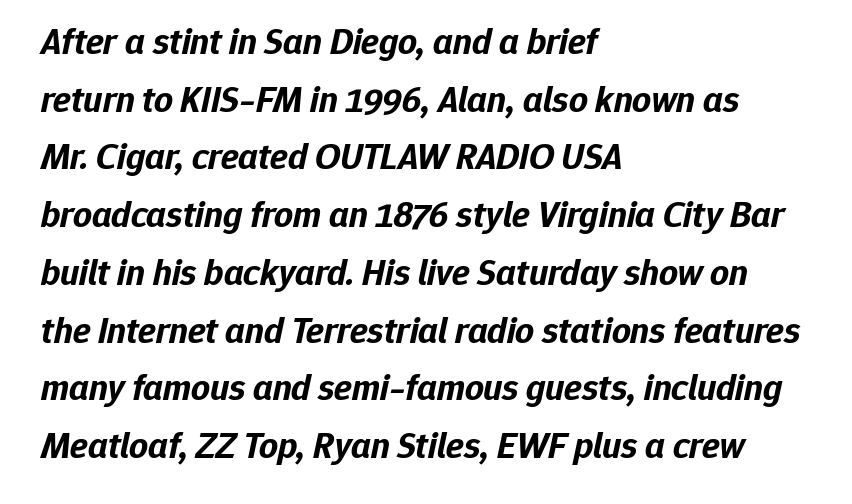
{"italic": "yes", "lean": "right", "slant_degrees": 12, "bold": "yes", "weight": "bold", "width": "normal", "stroke_contrast": "low", "x_height": "medium", "monospaced": "no", "underline": "no", "align": "left", "line_spacing": "normal", "line_spacing_ratio": 1.56, "letter_spacing": "normal", "letter_spacing_em": 0.0, "glyph_px": 37}
